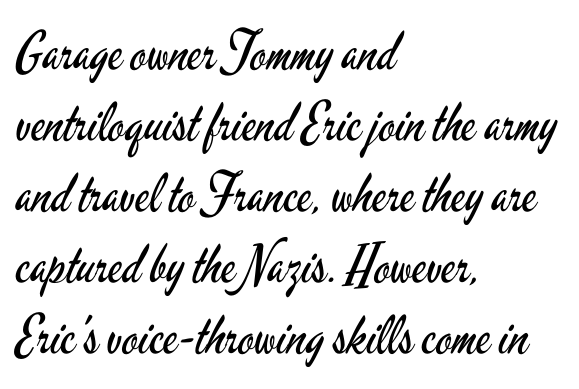
The characters display no serif detailing; their extremities are plain. The weight would be labelled regular, book, light, or lighter still. The paragraph has a hard left edge and a soft right edge. Words float on clear page, feet unadorned. Looks like regular typesetting: each glyph gets only the width it needs.
